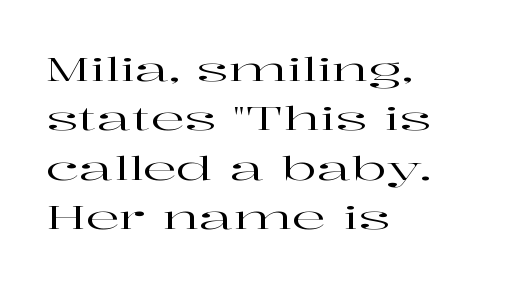
The rag falls on the right side of this text block. You could call the tracking neutral — neither tight nor loose. Think of a printed novel: that variable character pitch is what you see here. A roman cut, with each character standing at attention. Students, observe: this is what conventionally led text looks like.
